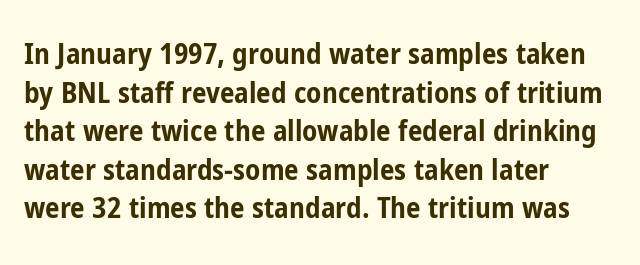
The image shows 29 px bold, condensed sans-serif type, upright; set left-aligned, normal line spacing (1.33x), normal letter spacing, not underlined; low stroke contrast and a medium x-height.
